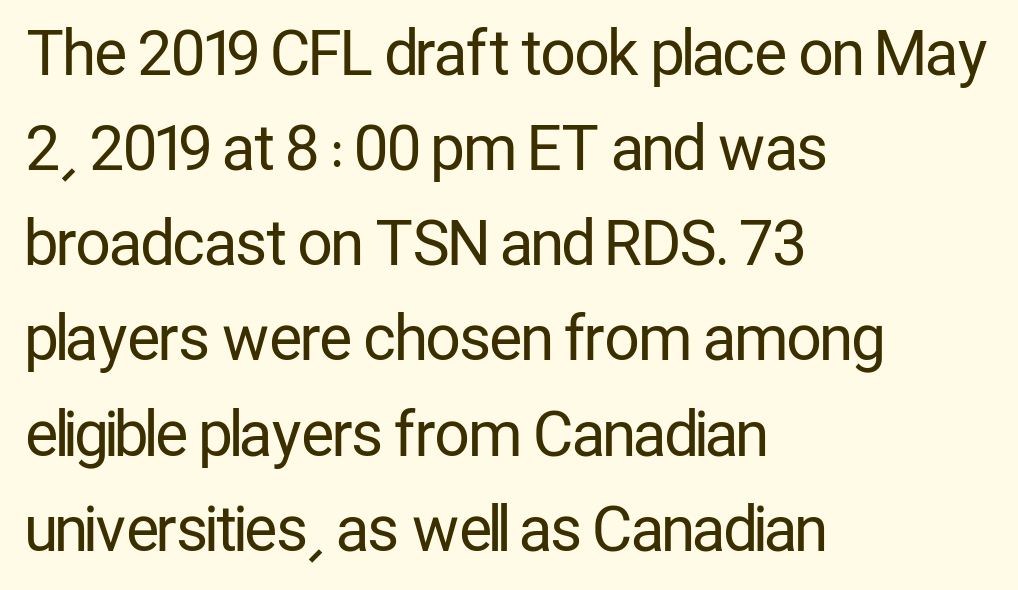
No feet cap the strokes, marking this as sans-serif type. Characters follow at the spacing the type designer built in. No word sits above an underline. The face used here is proportionally spaced, like ordinary book or web type. These lines were composed using upright roman letters. Leading: standard.
